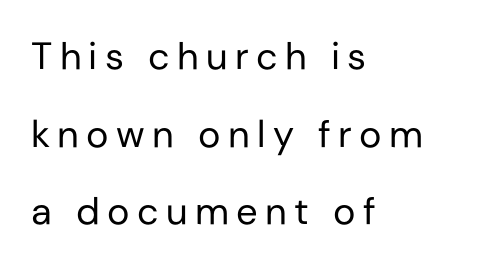
Nobody drew a line under any word here. When letters stand straight like this, we call the style roman or upright. The characters are drawn with everyday or finer stroke widths. Honestly, the rows look like they've been pulled way apart. Character widths vary here, with narrow letters taking less room than wide ones.
